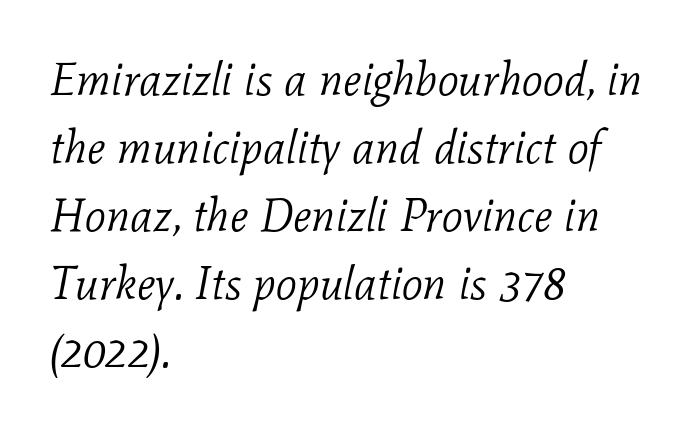
{"serif": "yes", "italic": "yes", "lean": "right", "slant_degrees": 11, "bold": "no", "weight": "light", "width": "normal", "stroke_contrast": "low", "x_height": "medium", "monospaced": "no", "underline": "no", "align": "left", "line_spacing": "normal", "line_spacing_ratio": 1.48, "letter_spacing": "normal", "letter_spacing_em": 0.0, "glyph_px": 46}
